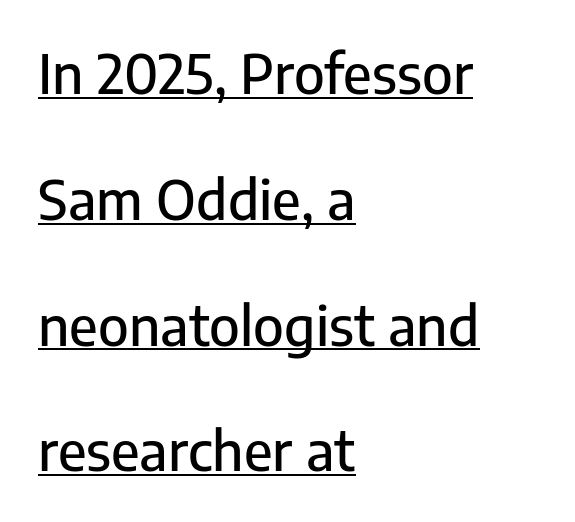
Reading down the block, your eye returns to a fixed left position each line. Nope, no serifs anywhere on these letters. Line spacing here is loose. You can tell it's not italic because the verticals are truly vertical.
